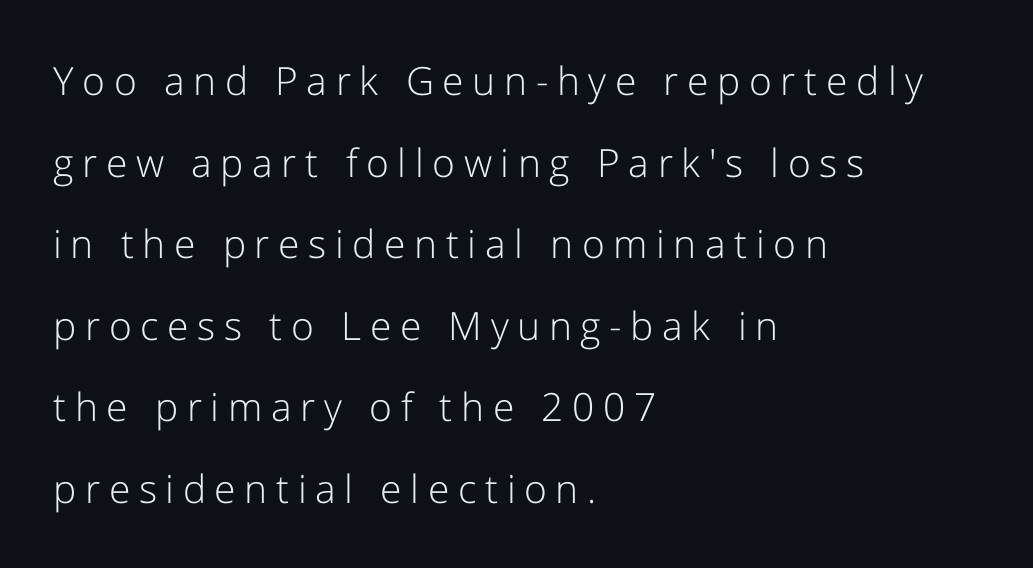
The image shows 39 px light sans-serif type, upright; set left-aligned, loose line spacing (2.09x), unusually wide letter spacing (+0.22 em), not underlined; low stroke contrast and a medium x-height.
